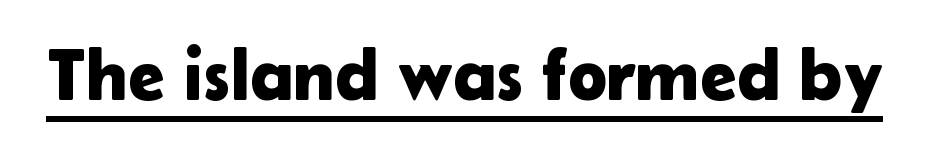
{"serif": "no", "italic": "no", "width": "normal", "stroke_contrast": "low", "x_height": "medium", "monospaced": "no", "underline": "yes", "letter_spacing": "normal", "letter_spacing_em": 0.0, "glyph_px": 74}
